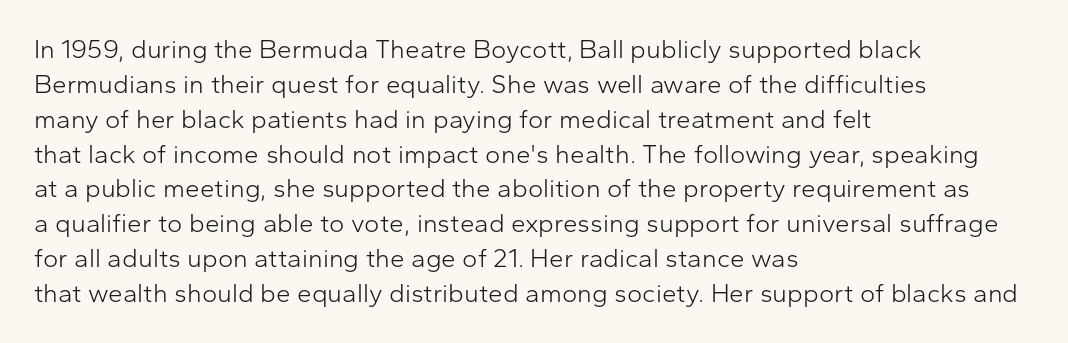
The image shows 26 px text type, upright; set left-aligned, normal line spacing (1.34x), normal letter spacing, not underlined.
